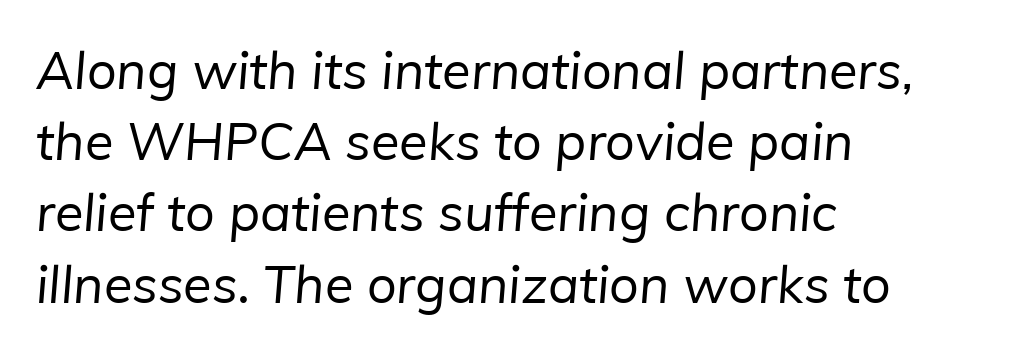
The image shows 52 px regular-weight sans-serif type; set left-aligned, normal line spacing (1.37x), normal letter spacing, not underlined; low stroke contrast and a medium x-height.
